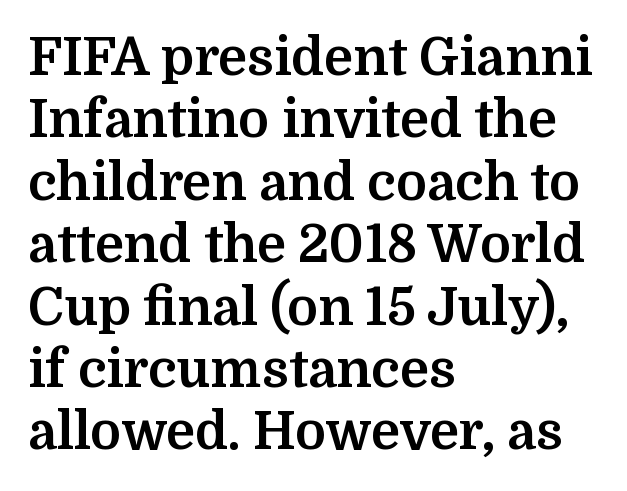
Notice how the stems are strictly vertical — no italics here. No word sits above an underline. Between one letter and the next there's only the usual sliver of space. Check where the strokes stop: tiny serifs finish them off. Looks like regular typesetting: each glyph gets only the width it needs. Does the weight exceed regular? Yes, all the way to bold.
